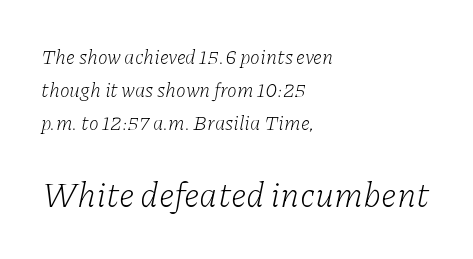
The image shows 35 px light serif type, italic (leaning right); set left-aligned, normal line spacing (1.65x), normal letter spacing, not underlined; the second (bottom) block is 1.75x larger; low stroke contrast and a medium x-height.
